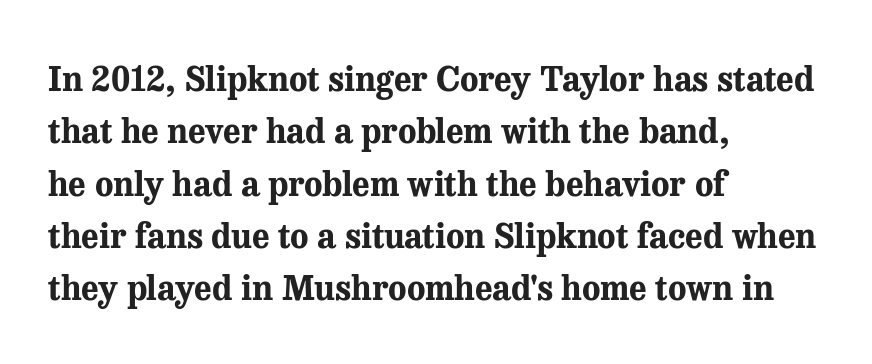
Compared with a centered layout, this one pins lines to the left instead. How would I describe the line gaps? Plain and ordinary. Is this a fixed-width face? No — the glyphs have proportional, varying widths. Beneath every word, the page is bare.
